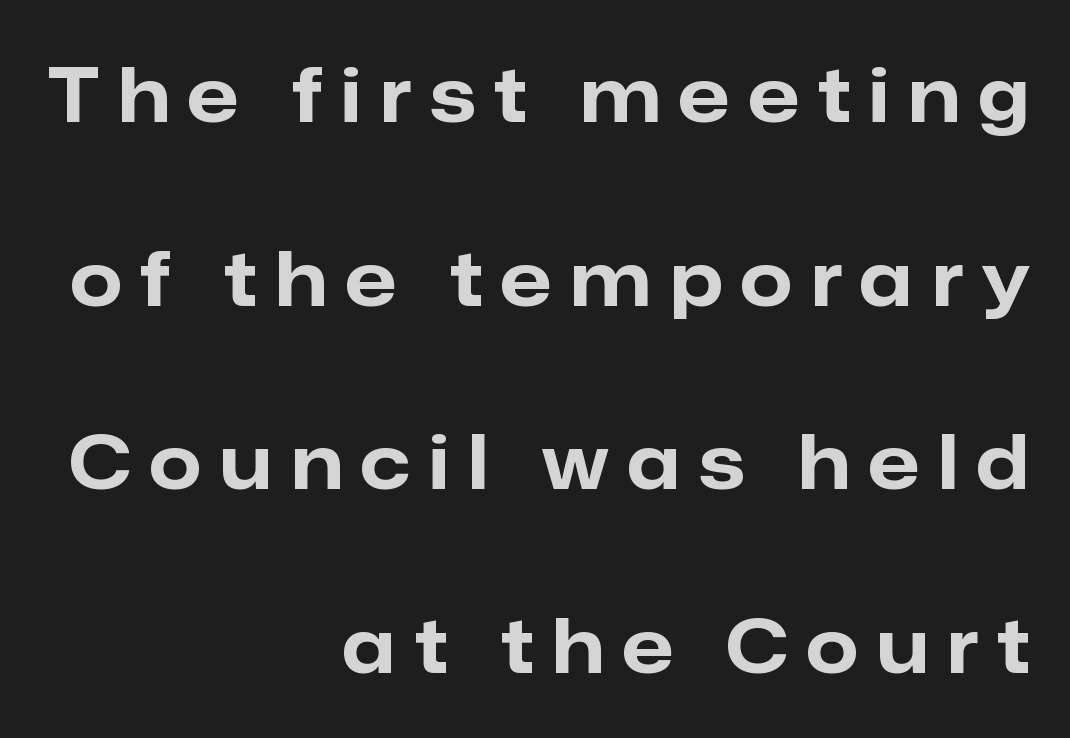
The image shows 74 px bold sans-serif type, upright; set right-aligned, loose line spacing (2.48x), unusually wide letter spacing (+0.26 em), not underlined; low stroke contrast and a medium x-height.
